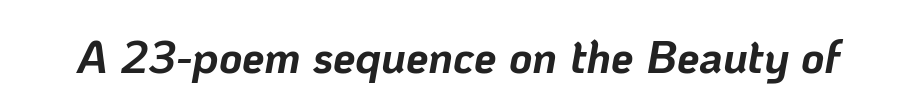
Q: Is the text bold? A: Yes.
Q: Is the text italic (slanted)? A: Yes, it leans right by about 10 degrees.
Q: Is the text underlined? A: No.
Q: Is the spacing between letters normal or unusually wide? A: Normal.
Q: Width (condensed, normal, or wide)? A: Normal.
Q: Stroke contrast? A: Low.
Q: x-height? A: Medium.
Q: Monospaced? A: No.
